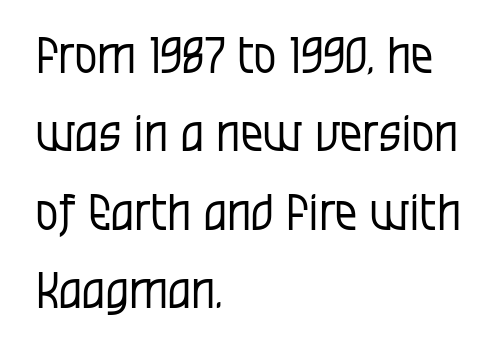
The image shows 50 px regular-weight, condensed sans-serif type, upright; set left-aligned, normal line spacing (1.57x), normal letter spacing, not underlined; low stroke contrast and a large x-height.
